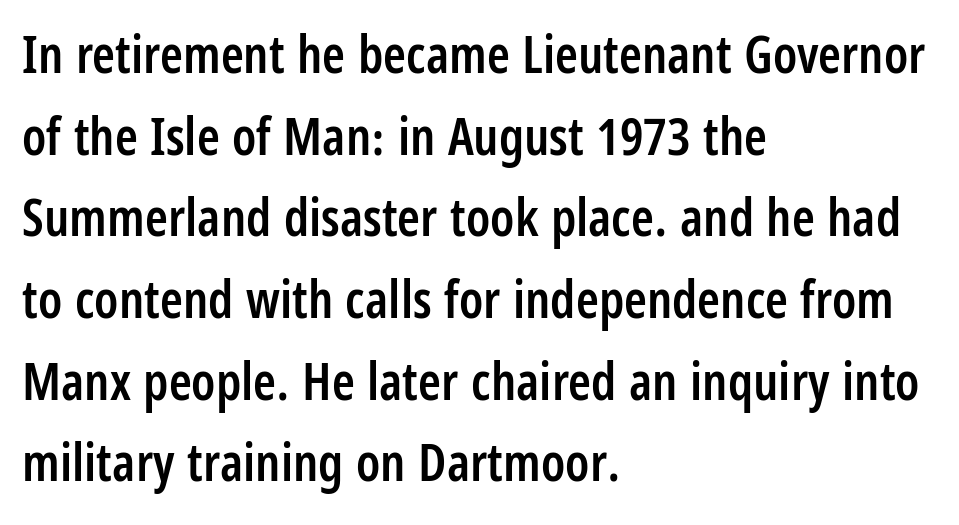
The image shows 52 px semibold, condensed sans-serif type, upright; set left-aligned, normal line spacing (1.57x), normal letter spacing, not underlined; low stroke contrast and a large x-height.
